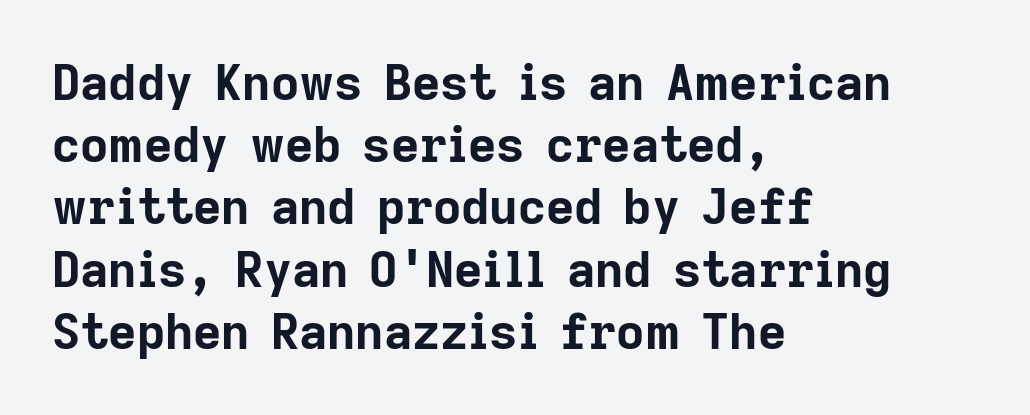
The image shows 49 px bold sans-serif type, upright; set left-aligned, normal line spacing (1.27x), normal letter spacing, not underlined; low stroke contrast and a medium x-height.
